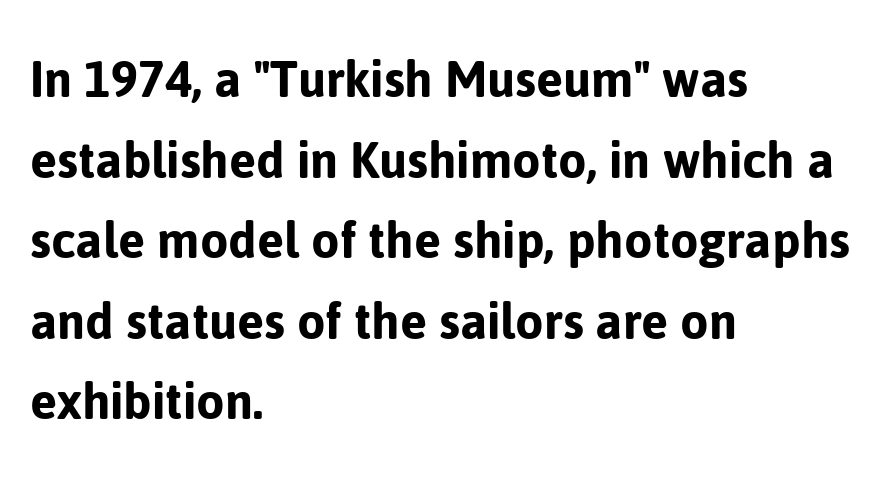
Note: no serifs on the glyphs. The compositor pushed each line to the left boundary. Is there any slant? The stems are plumb. Letter spacing: default. Varying glyph widths throughout — classic text-font behaviour. The string is rendered with underlining switched off.
